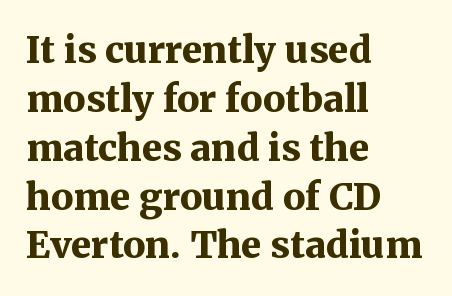
Q: Is the text bold? A: Yes.
Q: Is the text italic (slanted)? A: No, it is upright.
Q: Is the typeface a serif or a sans-serif typeface? A: Serif.
Q: Is the text underlined? A: No.
Q: How is the paragraph aligned? A: Left-aligned.
Q: Is the spacing between letters normal or unusually wide? A: Normal.
Q: Is the spacing between lines tight, normal or loose? A: Normal.
Q: Width (condensed, normal, or wide)? A: Normal.
Q: Stroke contrast? A: Medium.
Q: x-height? A: Medium.
Q: Monospaced? A: No.
